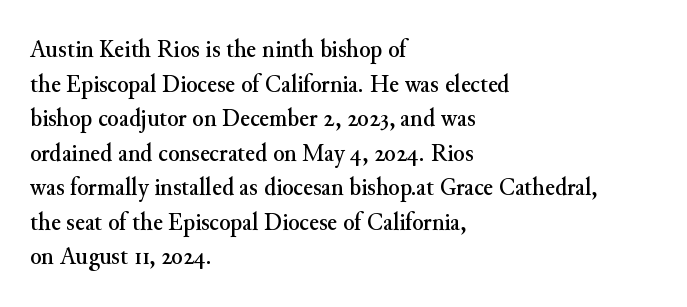
{"italic": "no", "underline": "no", "align": "left", "line_spacing": "normal", "line_spacing_ratio": 1.33, "letter_spacing": "normal", "letter_spacing_em": 0.0, "glyph_px": 26}
